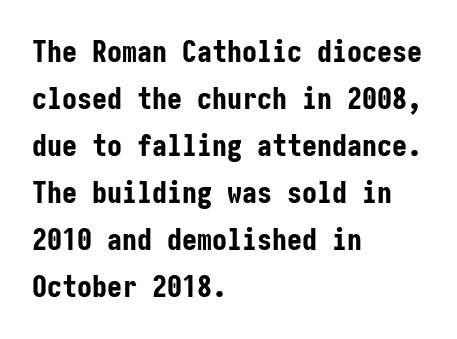
Each row of text sits above clean, open space. Teacher's note: observe the even left margin — that is flush-left alignment. The font family rendered here belongs to the sans-serif group. Honestly, the letter spacing is just normal — you wouldn't notice it. Notice how descenders clear the ascenders below comfortably — that's standard leading.
